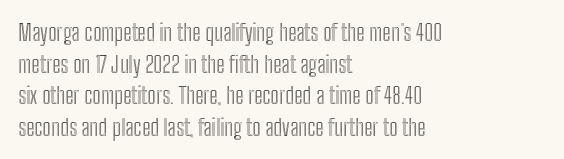
The image shows 23 px text type, upright; set left-aligned, normal line spacing (1.37x), normal letter spacing, not underlined.
